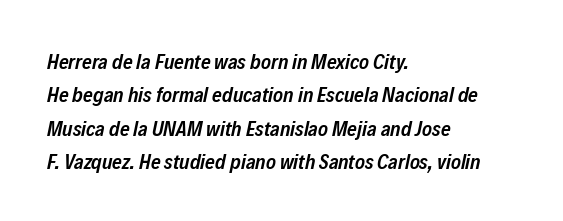
Q: Is the text bold? A: Semi-bold.
Q: Is the text italic (slanted)? A: Yes, it leans right by about 12 degrees.
Q: Is the text underlined? A: No.
Q: How is the paragraph aligned? A: Left-aligned.
Q: Is the spacing between letters normal or unusually wide? A: Normal.
Q: Is the spacing between lines tight, normal or loose? A: Normal.
